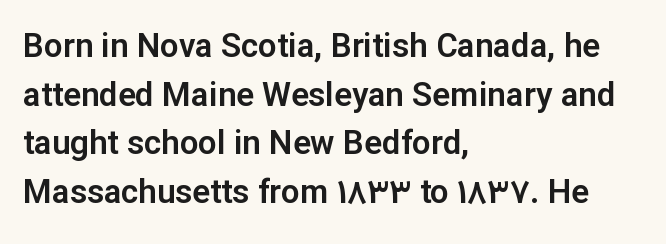
Check the space under the baseline: it is left empty. Is the block centered? No — it sits flush against the left margin. The letters carry no serifs — their stems end cleanly without finishing strokes. Looks like regular typesetting: each glyph gets only the width it needs. Leading: standard. Nope, not italic — everything's standing straight.
